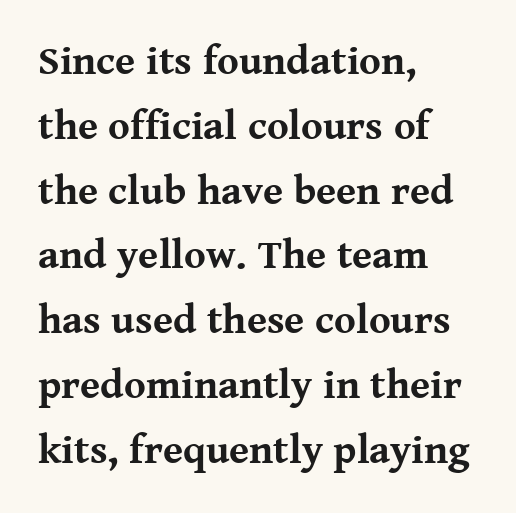
{"serif": "yes", "italic": "no", "bold": "yes", "weight": "bold", "width": "normal", "stroke_contrast": "medium", "x_height": "medium", "monospaced": "no", "underline": "no", "align": "left", "line_spacing": "normal", "line_spacing_ratio": 1.58, "letter_spacing": "normal", "letter_spacing_em": 0.0, "glyph_px": 41}
